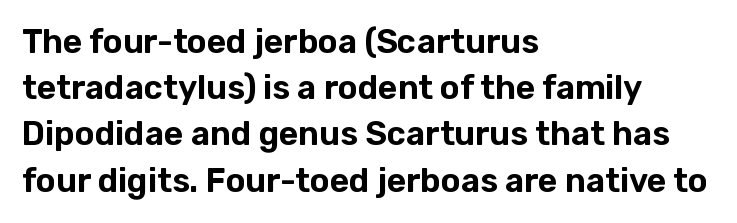
No extra tracking has been applied to these lines. Each letter keeps its own natural width here, so spacing adapts to shape. It's the straight-up-and-down kind of type. Each new line begins a customary step beneath the previous one. Has an underline been added? It has not. Is the block centered? No — it sits flush against the left margin.
